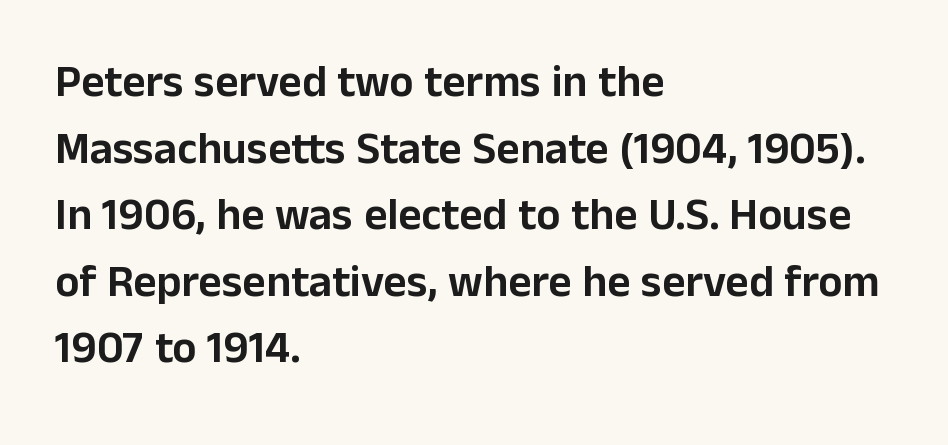
Spacing verdict: proportional, widths tailored to each character. Each word holds together tightly as a unit, with standard inter-letter gaps. Alignment: flush left. Font category for this specimen: sans-serif. Any mark beneath the type? The region is blank.
